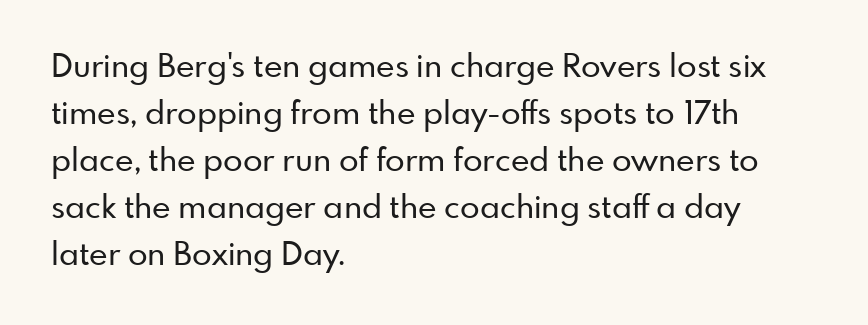
Q: Is the text italic (slanted)? A: No, it is upright.
Q: Is the typeface a serif or a sans-serif typeface? A: Sans-serif.
Q: Is the text underlined? A: No.
Q: How is the paragraph aligned? A: Left-aligned.
Q: Is the spacing between letters normal or unusually wide? A: Normal.
Q: Is the spacing between lines tight, normal or loose? A: Normal.
Q: Width (condensed, normal, or wide)? A: Normal.
Q: Stroke contrast? A: Low.
Q: x-height? A: Small.
Q: Monospaced? A: No.
